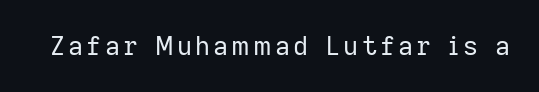
{"italic": "no", "bold": "no", "underline": "no", "glyph_px": 26}
